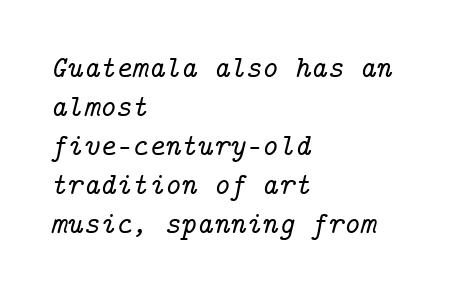
{"serif": "yes", "italic": "yes", "lean": "right", "slant_degrees": 14, "width": "normal", "stroke_contrast": "low", "x_height": "medium", "underline": "no", "align": "left", "line_spacing": "normal", "line_spacing_ratio": 1.26, "letter_spacing": "normal", "letter_spacing_em": 0.0, "glyph_px": 31}
